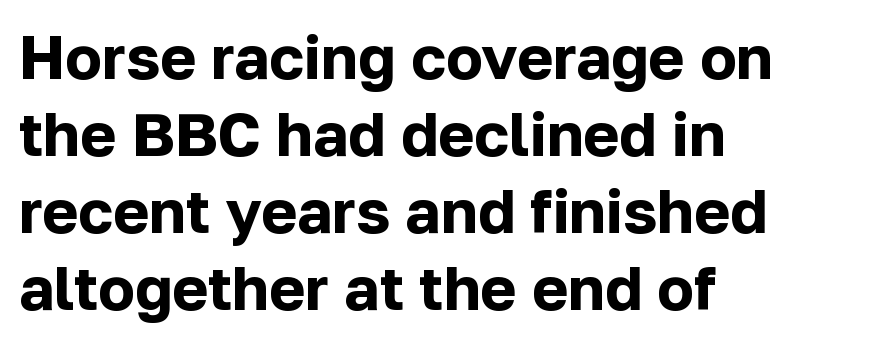
{"serif": "no", "italic": "no", "bold": "yes", "weight": "bold", "width": "normal", "stroke_contrast": "low", "x_height": "medium", "monospaced": "no", "underline": "no", "align": "left", "line_spacing": "normal", "line_spacing_ratio": 1.26, "letter_spacing": "normal", "letter_spacing_em": 0.0, "glyph_px": 61}
